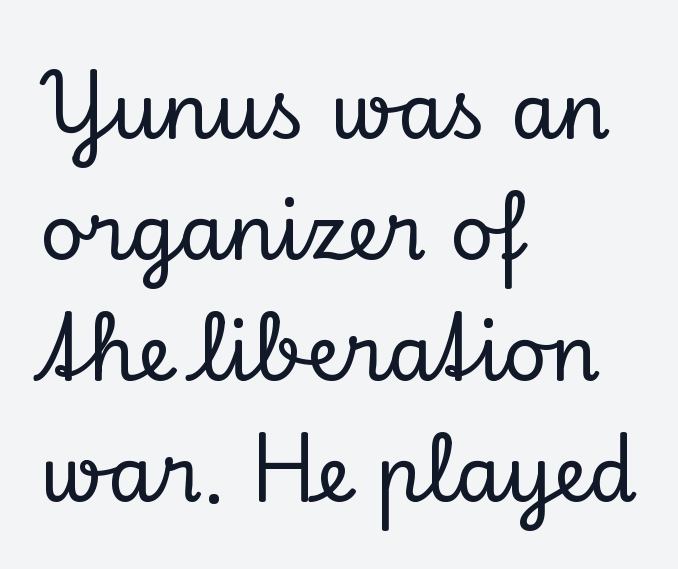
Line spacing here is normal. These lines keep a tight, regular rhythm from letter to letter. Lines of text with bare space underneath. Layout note: lines flush left. The face used here is proportionally spaced, like ordinary book or web type.
